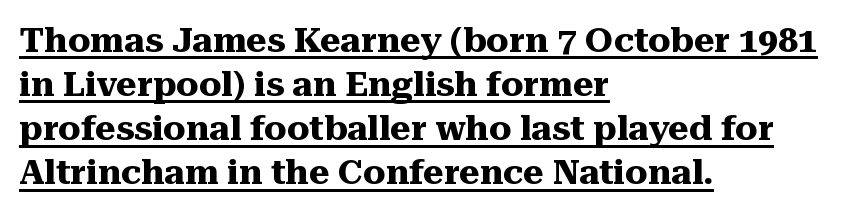
Ascenders rise straight up at ninety degrees. The face used here is proportionally spaced, like ordinary book or web type. Look at the bottom of the vertical strokes: they flare into serifs here. The tracking reads as untouched default to a designer's eye. Honestly, the row spacing looks completely unremarkable.
